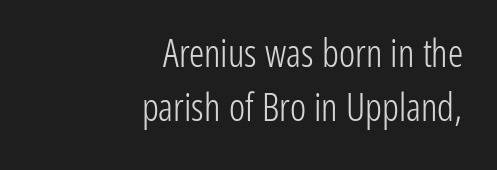
{"serif": "no", "italic": "no", "bold": "no", "weight": "light", "width": "condensed", "stroke_contrast": "low", "x_height": "medium", "monospaced": "no", "underline": "no", "align": "right", "line_spacing": "normal", "line_spacing_ratio": 1.42, "letter_spacing": "normal", "letter_spacing_em": 0.0, "glyph_px": 38}
